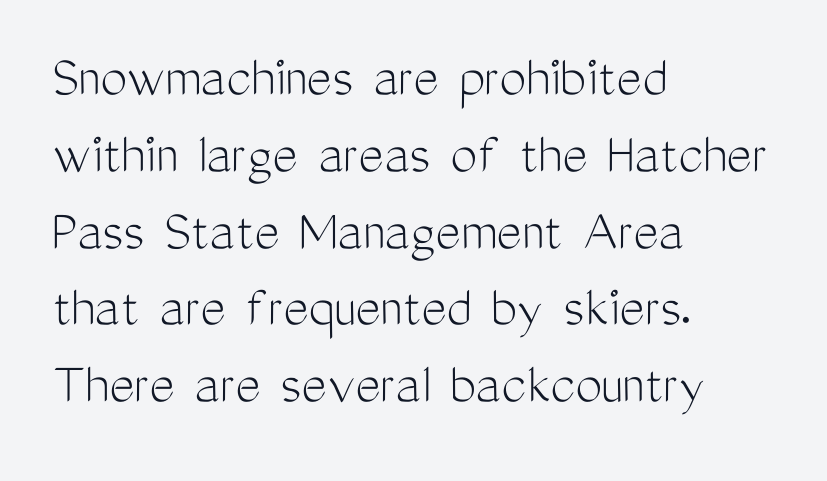
The image shows 60 px light, condensed sans-serif type, upright; set left-aligned, normal line spacing (1.28x), normal letter spacing, not underlined; medium stroke contrast and a medium x-height.
